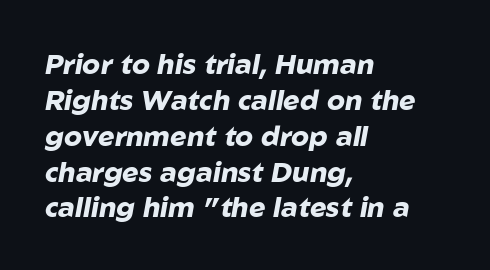
You could call the tracking neutral — neither tight nor loose. Does the weight exceed regular? Yes, all the way to bold. The passage is arranged the way most books set body copy — flush left. The letters advance in unequal steps, a hallmark of proportional type.
